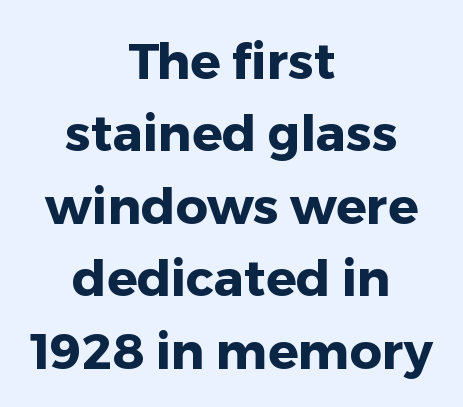
The image shows 50 px heavy sans-serif type, upright; set centered, normal line spacing (1.45x), normal letter spacing, not underlined; low stroke contrast and a medium x-height.
